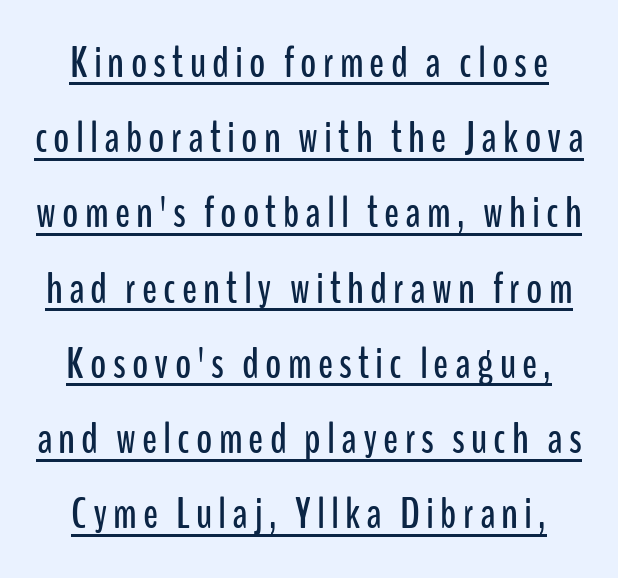
The image shows 44 px condensed sans-serif type, upright; set line spacing 1.71x, underlined; low stroke contrast and a medium x-height.
